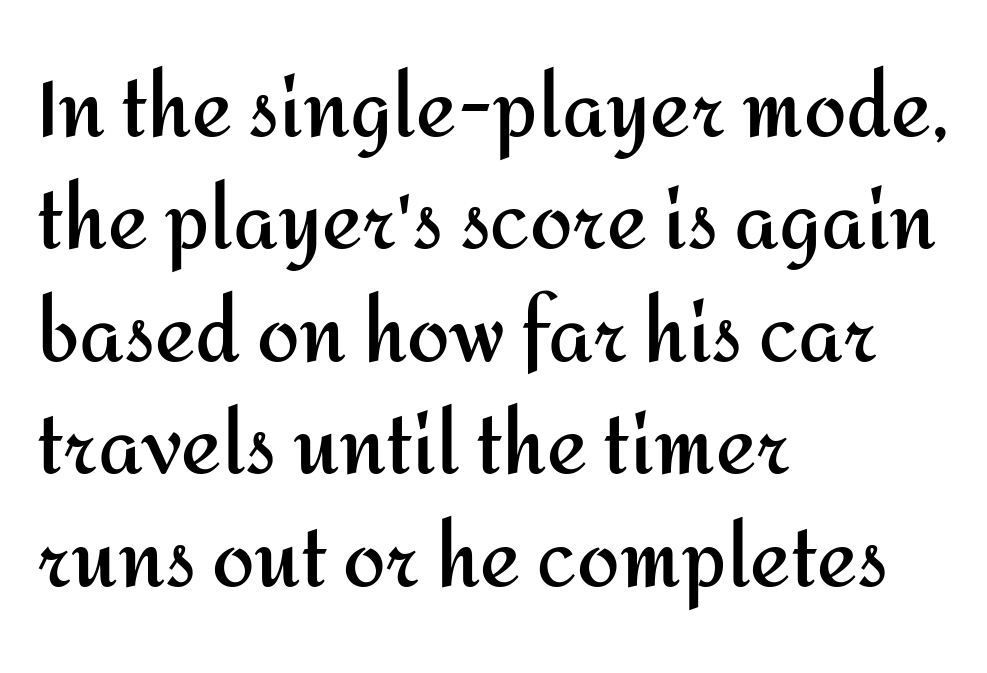
Q: Is the text bold? A: Yes.
Q: Is the text italic (slanted)? A: No, it is upright.
Q: Is the typeface a serif or a sans-serif typeface? A: Sans-serif.
Q: Is the text underlined? A: No.
Q: How is the paragraph aligned? A: Left-aligned.
Q: Is the spacing between letters normal or unusually wide? A: Normal.
Q: Is the spacing between lines tight, normal or loose? A: Normal.
Q: Width (condensed, normal, or wide)? A: Normal.
Q: Stroke contrast? A: Medium.
Q: x-height? A: Medium.
Q: Monospaced? A: No.
